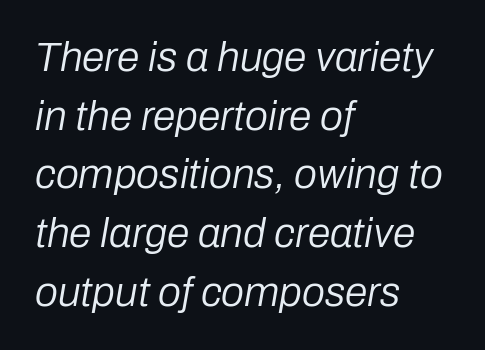
{"italic": "yes", "lean": "right", "slant_degrees": 10, "bold": "no", "weight": "regular", "width": "normal", "stroke_contrast": "low", "x_height": "medium", "monospaced": "no", "underline": "no", "align": "left", "line_spacing": "normal", "line_spacing_ratio": 1.43, "letter_spacing": "normal", "letter_spacing_em": 0.0, "glyph_px": 41}
